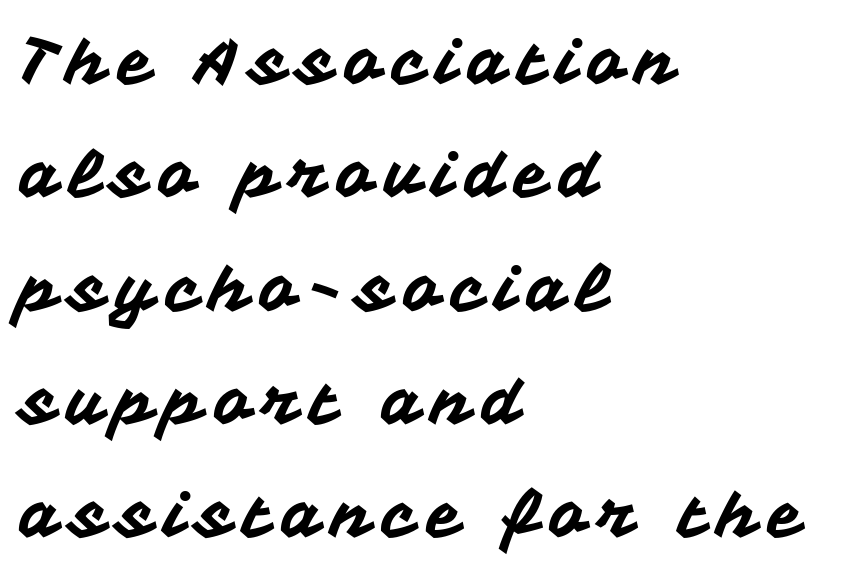
Classification — sans serif. Think of a printed novel: that variable character pitch is what you see here. This sample is left-justified, so line endings fall wherever the words run out. Unmarked baselines from the first word to the last.
